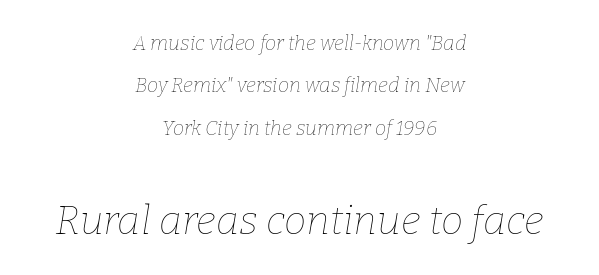
The image shows 40 px thin type, italic (leaning right); set centered, loose line spacing (2.12x), normal letter spacing, not underlined; the second (bottom) block is 2.0x larger; low stroke contrast and a medium x-height.
